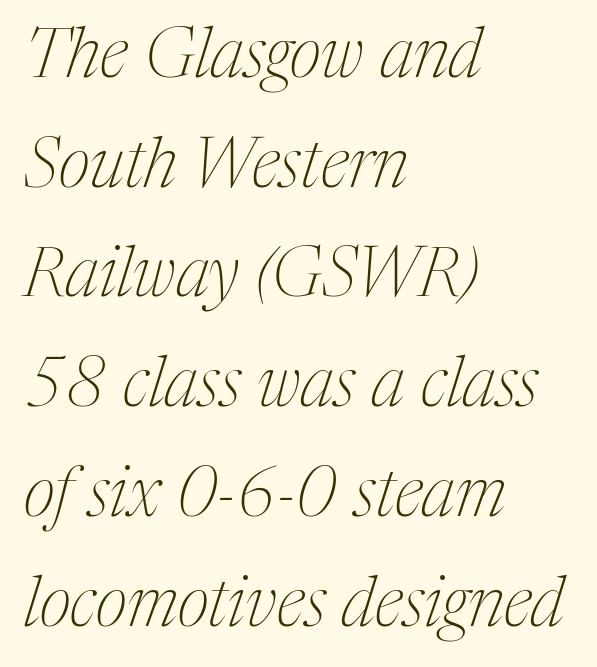
{"serif": "yes", "italic": "yes", "lean": "right", "slant_degrees": 17, "bold": "no", "weight": "thin", "width": "condensed", "stroke_contrast": "medium", "x_height": "medium", "monospaced": "no", "underline": "no", "align": "left", "line_spacing": "normal", "line_spacing_ratio": 1.59, "letter_spacing": "normal", "letter_spacing_em": 0.0, "glyph_px": 69}
